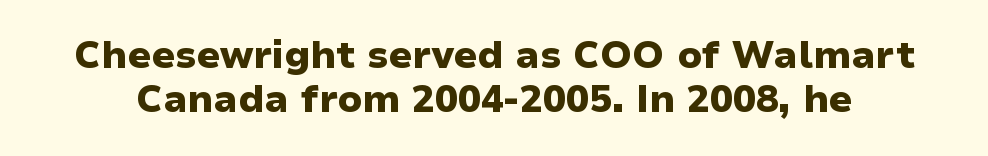
{"serif": "no", "italic": "no", "bold": "yes", "weight": "heavy", "width": "normal", "stroke_contrast": "low", "x_height": "medium", "monospaced": "no", "underline": "no", "line_spacing_ratio": 1.16, "letter_spacing": "normal", "letter_spacing_em": 0.0, "glyph_px": 38}
